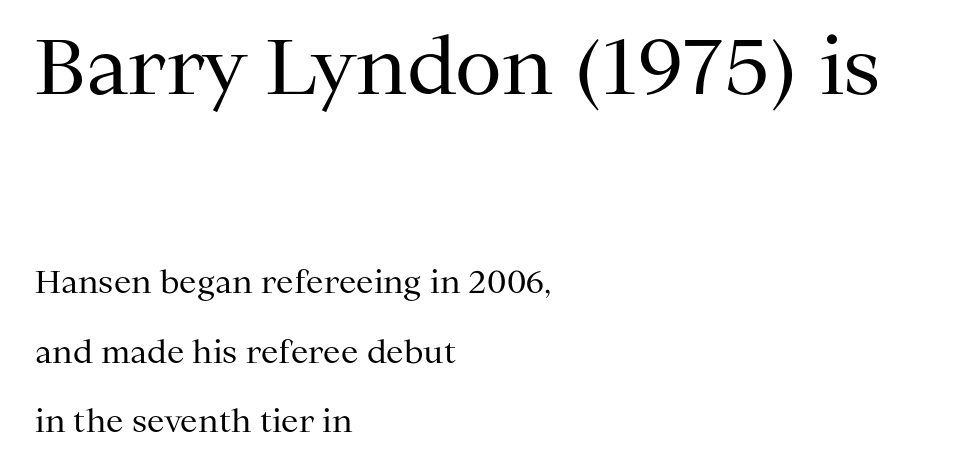
Q: Is the text bold? A: No.
Q: Is the text italic (slanted)? A: No, it is upright.
Q: Is the typeface a serif or a sans-serif typeface? A: Serif.
Q: Is the text underlined? A: No.
Q: How is the paragraph aligned? A: Left-aligned.
Q: Is the spacing between letters normal or unusually wide? A: Normal.
Q: Is the spacing between lines tight, normal or loose? A: Loose.
Q: Which block of text is set in a larger size, the first (top) or the second (bottom)? A: The first (top) one.
Q: Width (condensed, normal, or wide)? A: Normal.
Q: Stroke contrast? A: Medium.
Q: x-height? A: Medium.
Q: Monospaced? A: No.
